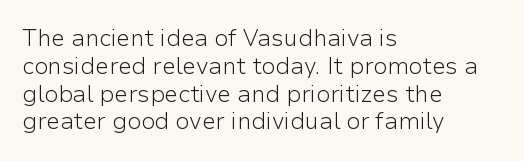
{"italic": "no", "bold": "no", "underline": "no", "align": "left", "line_spacing_ratio": 1.21, "letter_spacing": "normal", "letter_spacing_em": 0.0, "glyph_px": 23}
